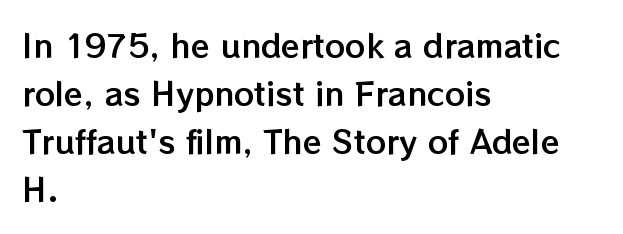
Q: Is the text italic (slanted)? A: No, it is upright.
Q: Is the text underlined? A: No.
Q: How is the paragraph aligned? A: Left-aligned.
Q: Is the spacing between letters normal or unusually wide? A: Normal.
Q: Is the spacing between lines tight, normal or loose? A: Normal.
Q: Width (condensed, normal, or wide)? A: Normal.
Q: Stroke contrast? A: Low.
Q: x-height? A: Medium.
Q: Monospaced? A: No.
